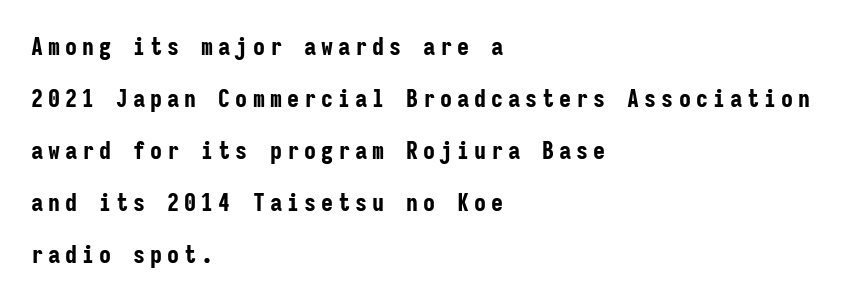
The image shows 24 px bold type, upright; set left-aligned, loose line spacing (2.17x), unusually wide letter spacing (+0.21 em), not underlined.
